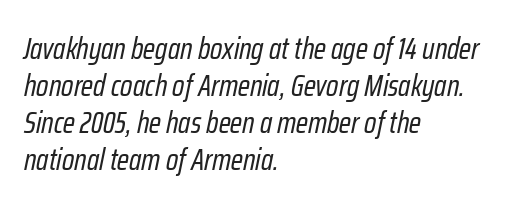
{"italic": "yes", "lean": "right", "slant_degrees": 12, "bold": "no", "weight": "regular", "width": "condensed", "stroke_contrast": "low", "x_height": "medium", "monospaced": "no", "underline": "no", "align": "left", "line_spacing_ratio": 1.23, "letter_spacing": "normal", "letter_spacing_em": 0.0, "glyph_px": 30}
